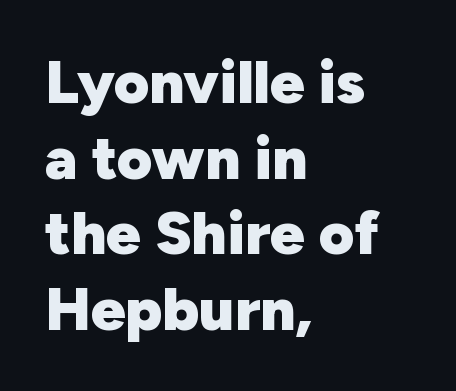
{"serif": "no", "italic": "no", "bold": "yes", "weight": "heavy", "width": "normal", "stroke_contrast": "low", "x_height": "medium", "monospaced": "no", "underline": "no", "align": "left", "line_spacing_ratio": 1.24, "letter_spacing": "normal", "letter_spacing_em": 0.0, "glyph_px": 61}
